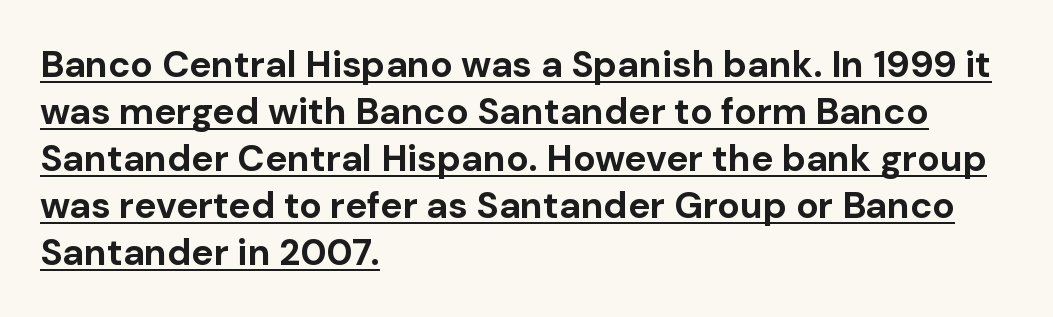
{"serif": "no", "italic": "no", "bold": "yes", "weight": "bold", "width": "normal", "stroke_contrast": "low", "x_height": "medium", "monospaced": "no", "underline": "yes", "align": "left", "line_spacing": "normal", "line_spacing_ratio": 1.27, "letter_spacing": "normal", "letter_spacing_em": 0.0, "glyph_px": 37}
